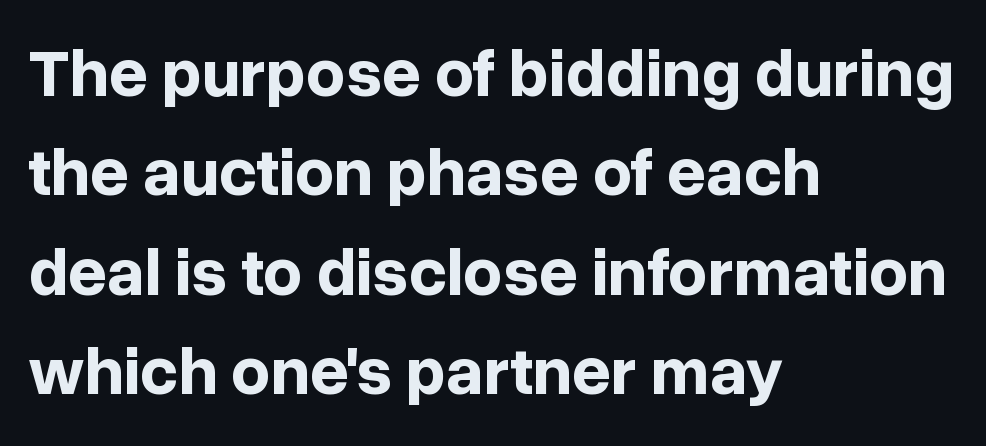
Q: Is the text bold? A: Yes.
Q: Is the text italic (slanted)? A: No, it is upright.
Q: Is the typeface a serif or a sans-serif typeface? A: Sans-serif.
Q: Is the text underlined? A: No.
Q: How is the paragraph aligned? A: Left-aligned.
Q: Is the spacing between letters normal or unusually wide? A: Normal.
Q: Is the spacing between lines tight, normal or loose? A: Normal.
Q: Width (condensed, normal, or wide)? A: Normal.
Q: Stroke contrast? A: Low.
Q: x-height? A: Medium.
Q: Monospaced? A: No.
